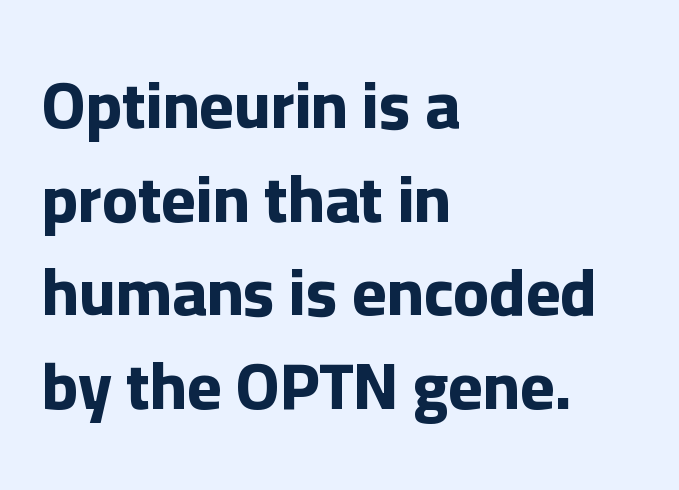
The image shows 66 px bold sans-serif type, upright; set left-aligned, normal line spacing (1.42x), normal letter spacing, not underlined; low stroke contrast and a medium x-height.
